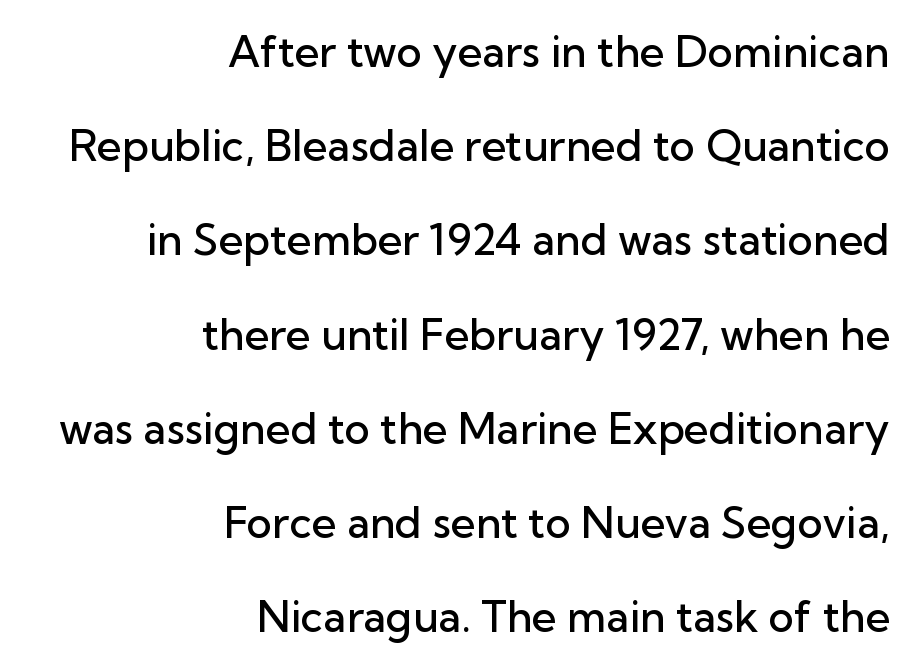
{"serif": "no", "italic": "no", "bold": "semi", "weight": "semibold", "width": "normal", "stroke_contrast": "low", "x_height": "medium", "monospaced": "no", "underline": "no", "align": "right", "line_spacing": "loose", "line_spacing_ratio": 2.19, "letter_spacing": "normal", "letter_spacing_em": 0.0, "glyph_px": 43}
